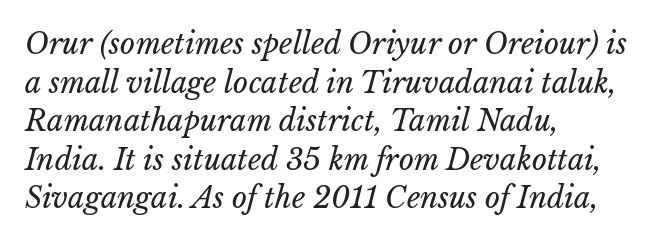
Q: Is the text bold? A: No.
Q: Is the text italic (slanted)? A: Yes, it leans right by about 15 degrees.
Q: Is the text underlined? A: No.
Q: How is the paragraph aligned? A: Left-aligned.
Q: Is the spacing between letters normal or unusually wide? A: Normal.
Q: Is the spacing between lines tight, normal or loose? A: Normal.
Q: Width (condensed, normal, or wide)? A: Normal.
Q: Stroke contrast? A: Low.
Q: x-height? A: Medium.
Q: Monospaced? A: No.
